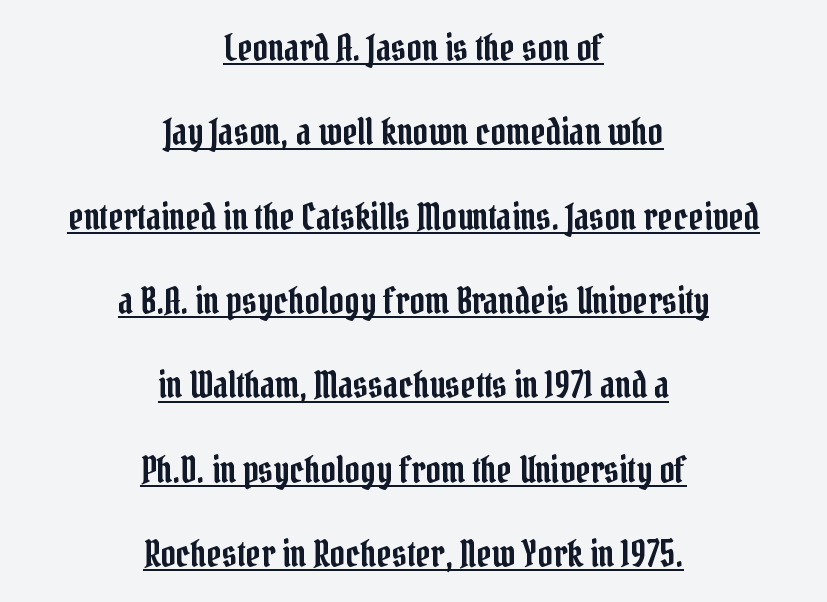
{"serif": "yes", "italic": "no", "width": "condensed", "stroke_contrast": "low", "x_height": "medium", "monospaced": "no", "underline": "yes", "align": "center", "line_spacing": "loose", "line_spacing_ratio": 2.28, "letter_spacing": "normal", "letter_spacing_em": 0.0, "glyph_px": 37}
